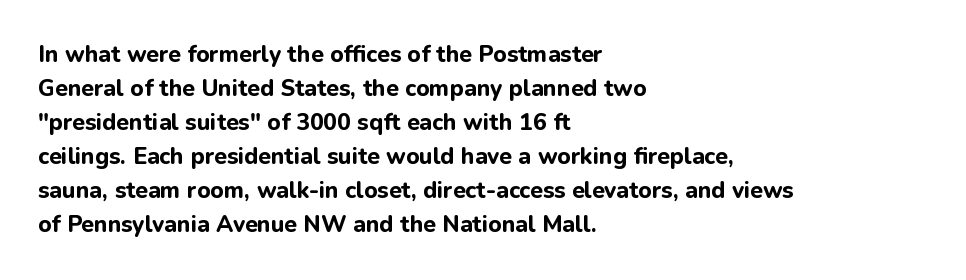
The strip under each line holds only bare page. How are the letters spaced? Ordinarily, with no added tracking. Line spacing here is normal. This rendering uses left alignment, leaving the right contour irregular. When letters stand straight like this, we call the style roman or upright. The rendering uses a bold face; every stroke is thick and dark.
